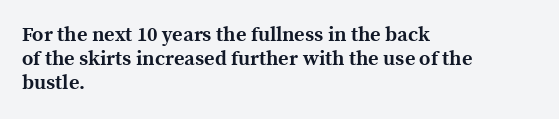
Descenders hang freely into open space. The paragraph has a hard left edge and a soft right edge. It's the straight-up-and-down kind of type. Observe the ordinary spacing: letters are neighbours, not strangers. Weight check: bold — yes, fully.
